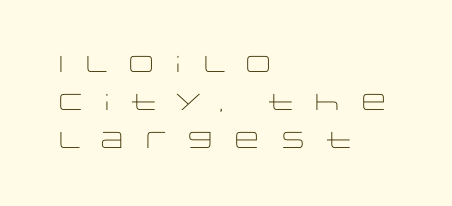
The image shows 23 px text type, upright; set left-aligned, normal line spacing (1.65x), unusually wide letter spacing (+0.5 em), not underlined.
